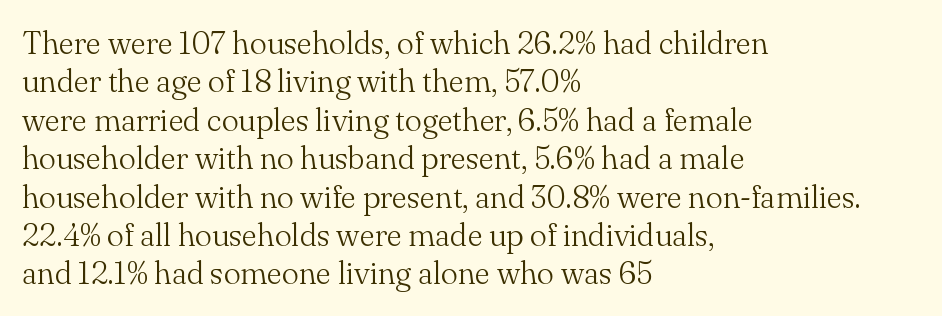
{"serif": "yes", "italic": "no", "bold": "no", "weight": "light", "width": "normal", "stroke_contrast": "medium", "x_height": "small", "monospaced": "no", "underline": "no", "align": "left", "line_spacing_ratio": 1.2, "letter_spacing": "normal", "letter_spacing_em": 0.0, "glyph_px": 32}
